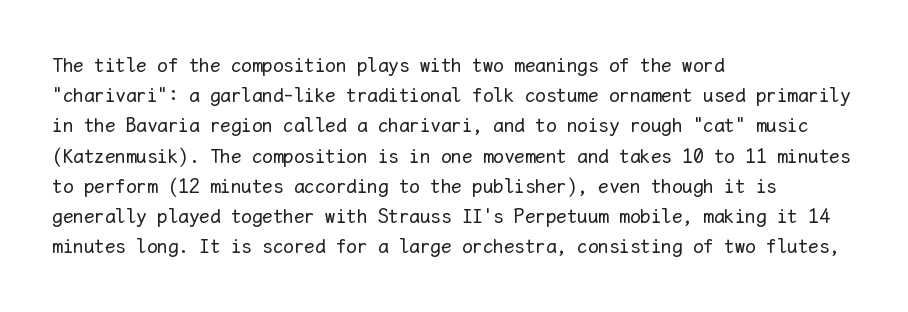
Regarding leading, the lines here are spaced in the standard way. Underline: absent. A classic flush-left, rag-right setting is used for this passage. Every character sits straight up, as roman type does.
